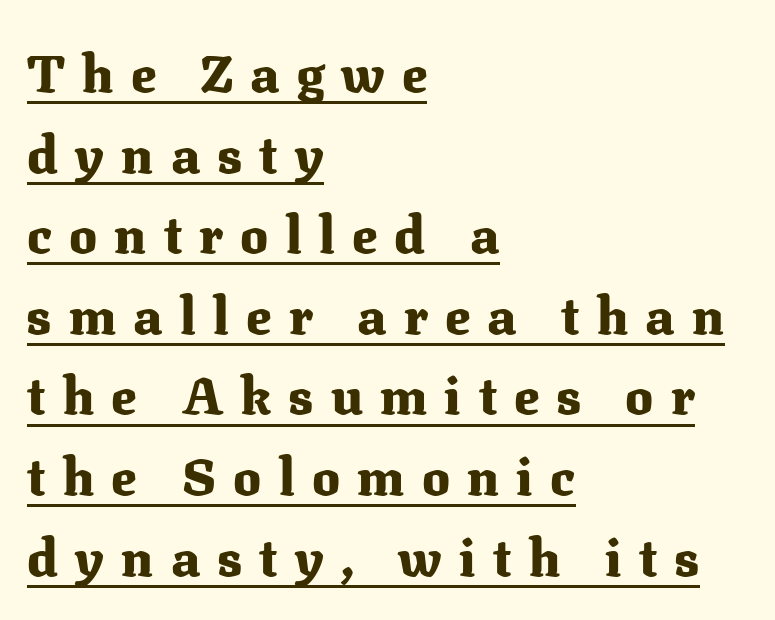
Q: Is the text bold? A: Yes.
Q: Is the text italic (slanted)? A: No, it is upright.
Q: Is the typeface a serif or a sans-serif typeface? A: Serif.
Q: Is the text underlined? A: Yes.
Q: How is the paragraph aligned? A: Left-aligned.
Q: Is the spacing between letters normal or unusually wide? A: Unusually wide.
Q: Is the spacing between lines tight, normal or loose? A: Normal.
Q: Width (condensed, normal, or wide)? A: Normal.
Q: Stroke contrast? A: Medium.
Q: x-height? A: Medium.
Q: Monospaced? A: No.
